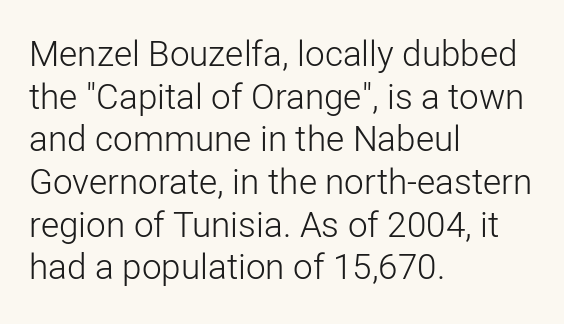
Q: Is the text bold? A: No.
Q: Is the text italic (slanted)? A: No, it is upright.
Q: Is the typeface a serif or a sans-serif typeface? A: Sans-serif.
Q: Is the text underlined? A: No.
Q: How is the paragraph aligned? A: Left-aligned.
Q: Is the spacing between letters normal or unusually wide? A: Normal.
Q: Width (condensed, normal, or wide)? A: Normal.
Q: Stroke contrast? A: Low.
Q: x-height? A: Medium.
Q: Monospaced? A: No.
